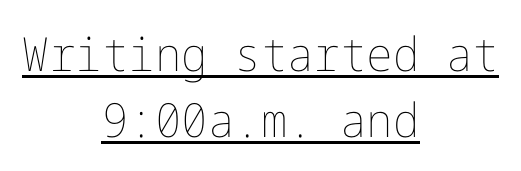
The typesetting does not lean heavy: it is not bold. Students, observe the line beneath the letters — that is underlining. If you measured baseline to baseline, you'd find a middling distance. Nope, not italic — everything's standing straight.
